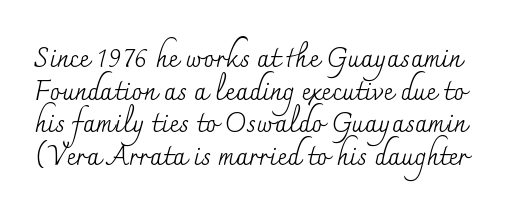
The image shows 27 px text type; set line spacing 1.21x, normal letter spacing, not underlined.
